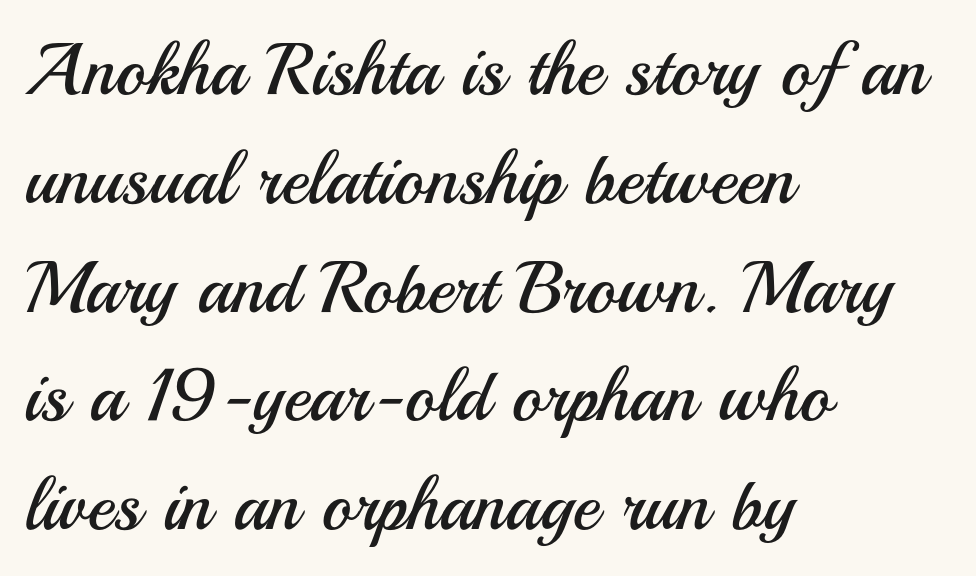
{"serif": "no", "bold": "no", "weight": "regular", "width": "normal", "stroke_contrast": "medium", "x_height": "small", "monospaced": "no", "underline": "no", "align": "left", "line_spacing": "normal", "line_spacing_ratio": 1.49, "letter_spacing": "normal", "letter_spacing_em": 0.0, "glyph_px": 73}
